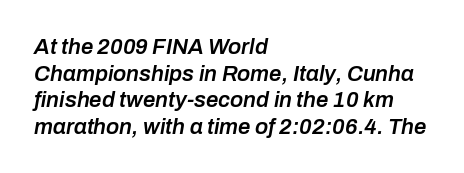
Q: Is the text bold? A: Semi-bold.
Q: Is the text italic (slanted)? A: Yes, it leans right by about 10 degrees.
Q: Is the text underlined? A: No.
Q: How is the paragraph aligned? A: Left-aligned.
Q: Is the spacing between letters normal or unusually wide? A: Normal.
